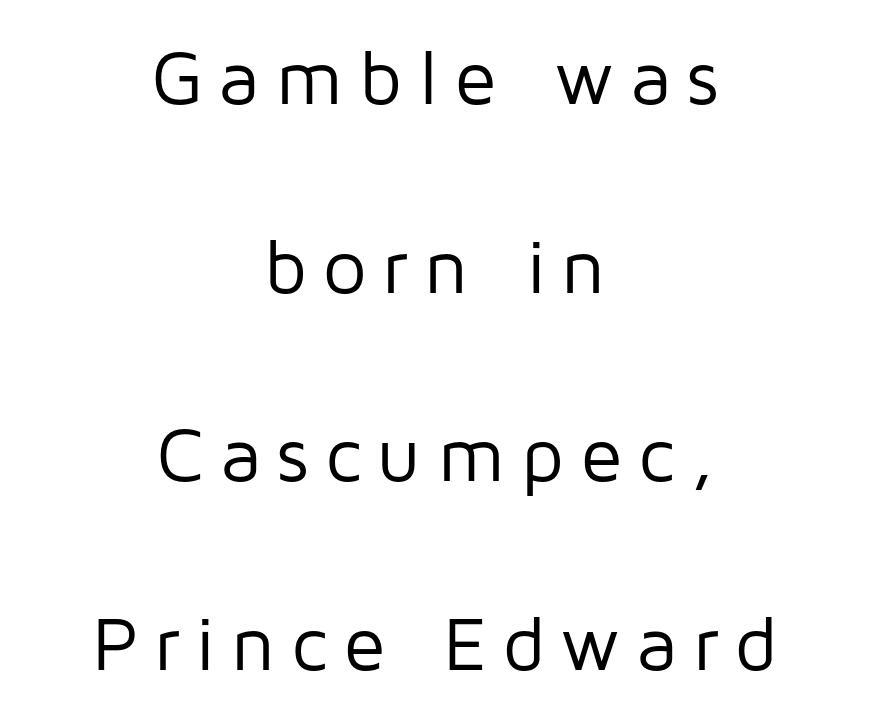
{"serif": "no", "italic": "no", "bold": "no", "weight": "regular", "width": "normal", "stroke_contrast": "low", "x_height": "medium", "monospaced": "no", "underline": "no", "align": "center", "line_spacing": "loose", "line_spacing_ratio": 2.45, "letter_spacing": "wide", "letter_spacing_em": 0.2, "glyph_px": 77}
